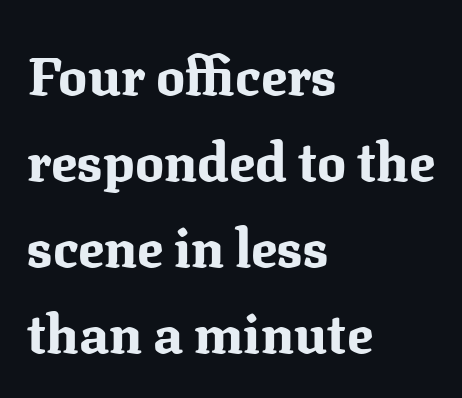
Compared with a centered layout, this one pins lines to the left instead. Any mark beneath the type? The region is blank. Does extra space separate the letters? No, they use regular spacing. Each letter keeps its own natural width here, so spacing adapts to shape.
